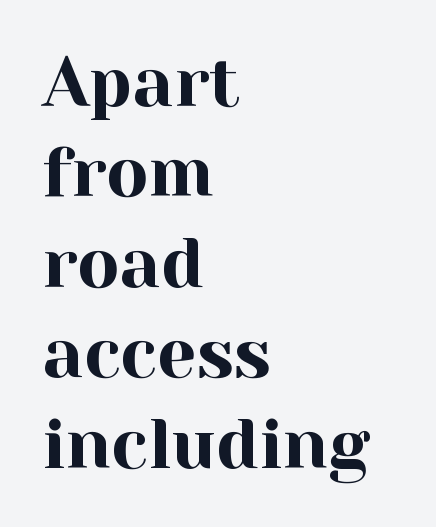
The image shows 69 px serif type, upright; set left-aligned, normal line spacing (1.31x), normal letter spacing, not underlined; a medium x-height.
